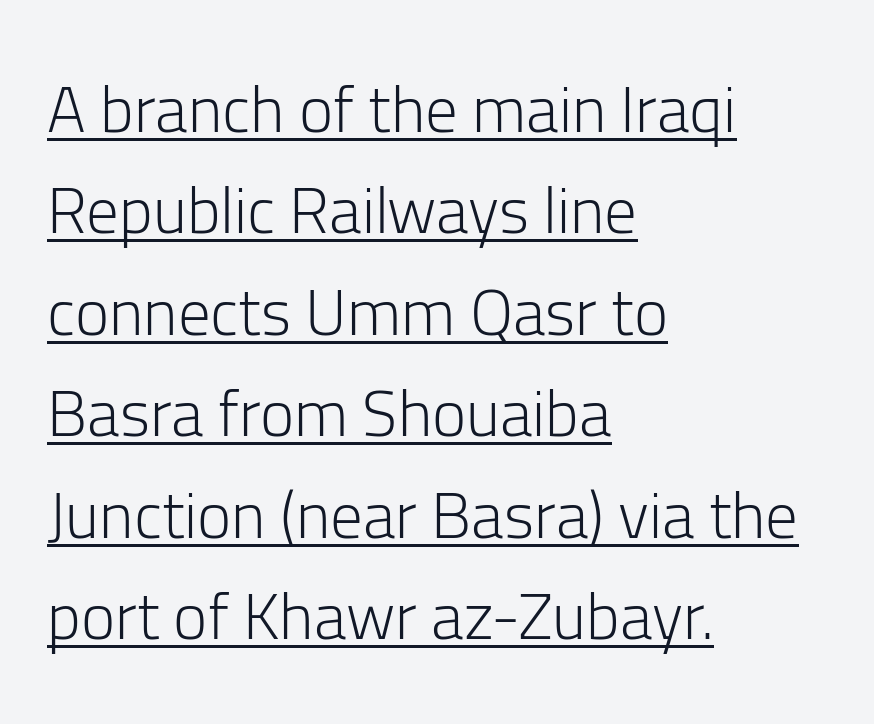
The image shows 65 px light sans-serif type, upright; set left-aligned, normal line spacing (1.56x), normal letter spacing, underlined; low stroke contrast and a medium x-height.
